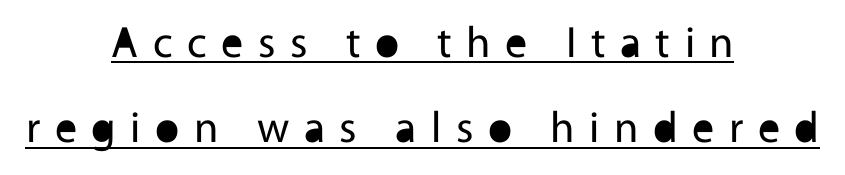
Q: Is the text bold? A: No.
Q: Is the text italic (slanted)? A: No, it is upright.
Q: Is the typeface a serif or a sans-serif typeface? A: Sans-serif.
Q: Is the text underlined? A: Yes.
Q: How is the paragraph aligned? A: Centered.
Q: Is the spacing between letters normal or unusually wide? A: Unusually wide.
Q: Is the spacing between lines tight, normal or loose? A: Loose.
Q: Width (condensed, normal, or wide)? A: Normal.
Q: x-height? A: Medium.
Q: Monospaced? A: No.
